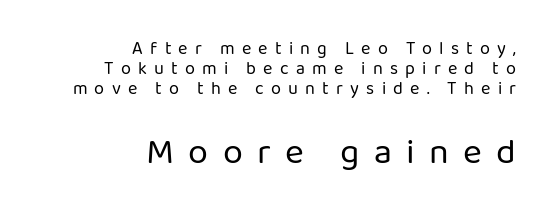
Q: Is the text bold? A: No.
Q: Is the text italic (slanted)? A: No, it is upright.
Q: Is the typeface a serif or a sans-serif typeface? A: Sans-serif.
Q: Is the text underlined? A: No.
Q: How is the paragraph aligned? A: Right-aligned.
Q: Is the spacing between letters normal or unusually wide? A: Unusually wide.
Q: Is the spacing between lines tight, normal or loose? A: Tight.
Q: Which block of text is set in a larger size, the first (top) or the second (bottom)? A: The second (bottom) one.
Q: Width (condensed, normal, or wide)? A: Normal.
Q: Stroke contrast? A: Low.
Q: x-height? A: Medium.
Q: Monospaced? A: No.
